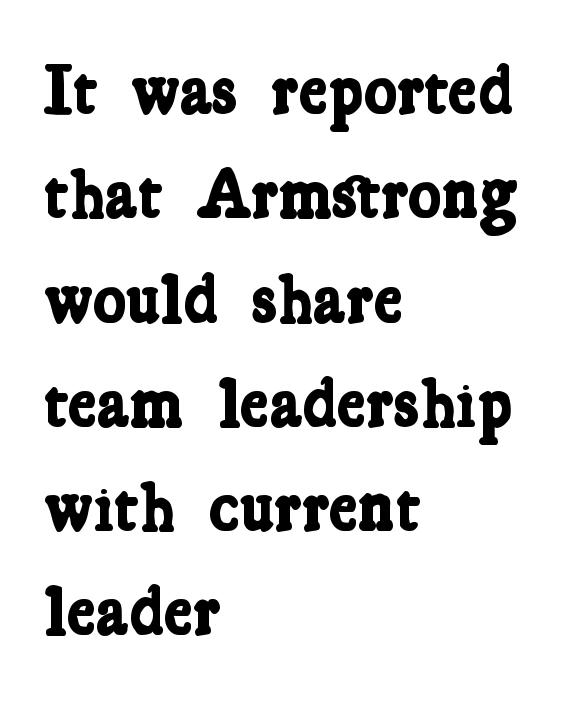
The image shows 70 px bold, condensed serif type; set left-aligned, normal line spacing (1.49x), normal letter spacing, not underlined; low stroke contrast and a medium x-height.
